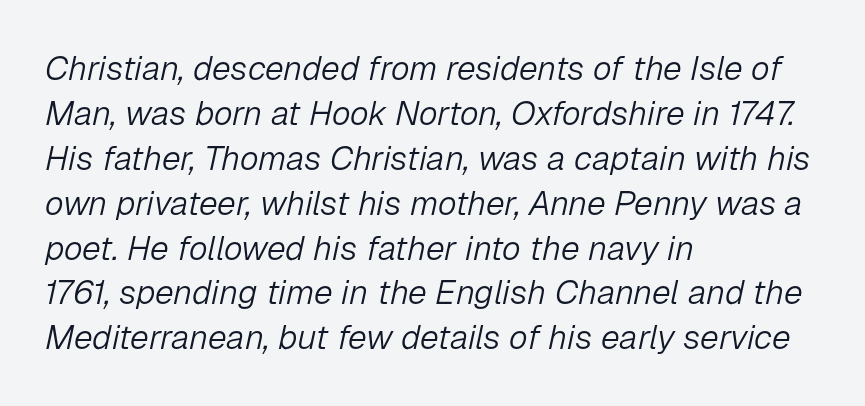
These lines sit exactly where default settings would place them. No letter is thick-stroked: the sample isn't bold. Honestly, there is no underline to notice here at all. Here the glyphs are tracked normally, forming tight word shapes. Would a proofreader flag this as italicized? Yes.
